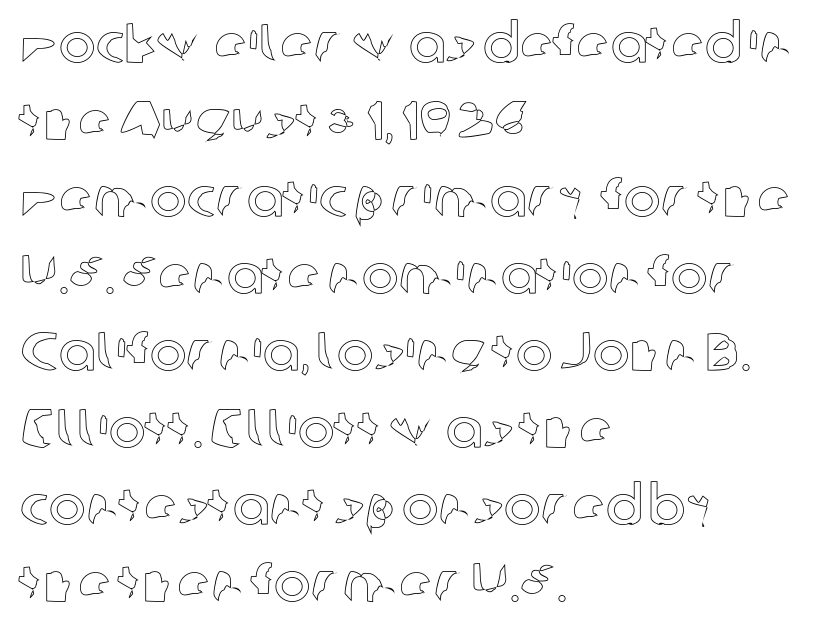
{"italic": "no", "width": "normal", "x_height": "medium", "monospaced": "no", "underline": "no", "align": "left", "line_spacing": "normal", "line_spacing_ratio": 1.4, "letter_spacing": "normal", "letter_spacing_em": 0.0, "glyph_px": 55}
